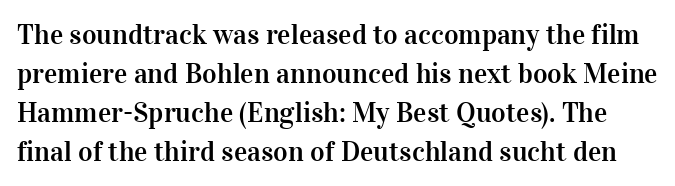
The image shows 28 px serif type, upright; set normal line spacing (1.39x), normal letter spacing, not underlined; high stroke contrast and a medium x-height.
